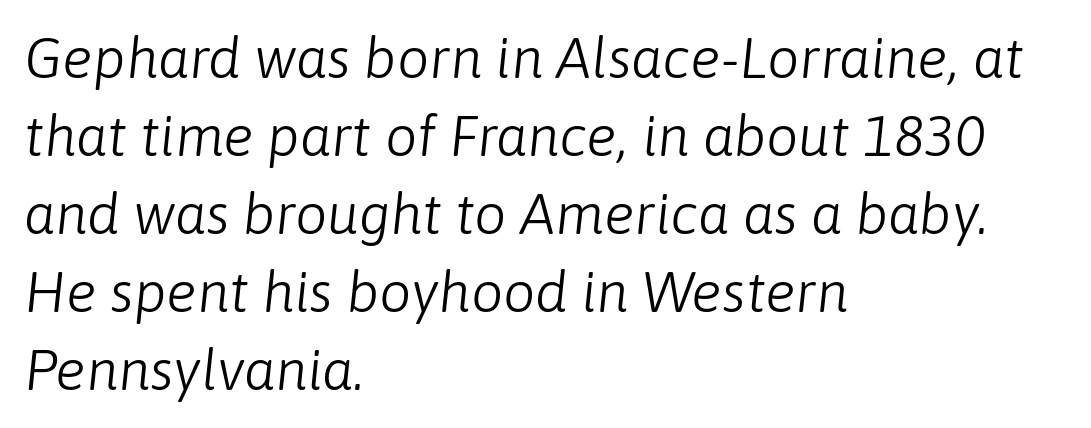
The image shows 57 px light type, italic (leaning right); set left-aligned, normal line spacing (1.37x), normal letter spacing, not underlined; low stroke contrast and a medium x-height.
